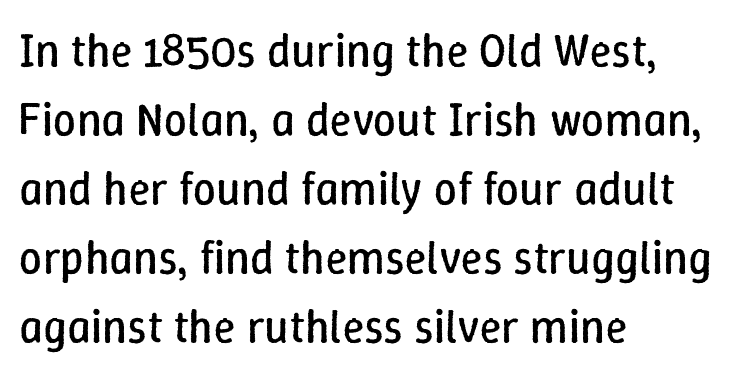
The passage shown is not underscored anywhere. Here the glyphs are tracked normally, forming tight word shapes. The space between consecutive lines is moderate. Characters remain perfectly vertical along every line.
